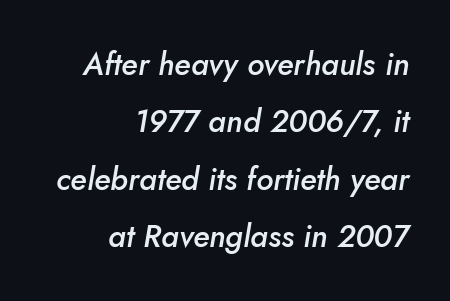
The image shows 31 px semibold type, italic (leaning right); set right-aligned, line spacing 1.85x, normal letter spacing, not underlined; low stroke contrast and a small x-height.
